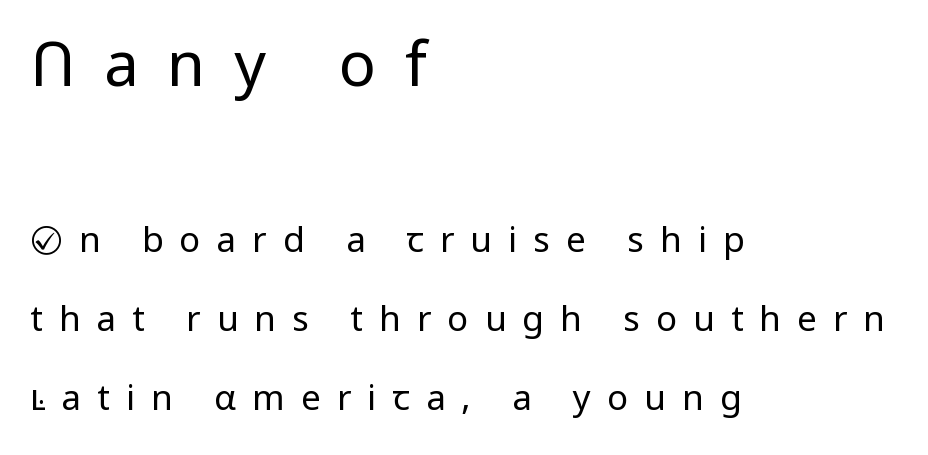
The image shows 62 px regular-weight sans-serif type, upright; set left-aligned, loose line spacing (2.26x), unusually wide letter spacing (+0.46 em), not underlined; the first (top) block is 1.77x larger; low stroke contrast and a medium x-height.
